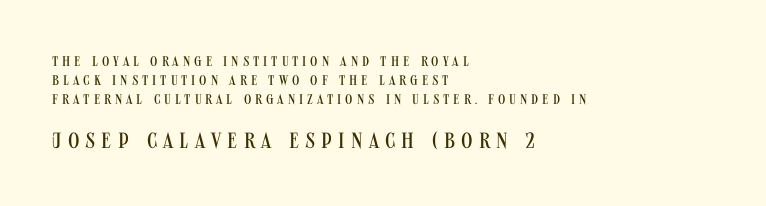
Short and long lines alike share a common starting point at left. The composition opens small and finishes big. Every character sits straight up, as roman type does. Each new line begins a customary step beneath the previous one.
